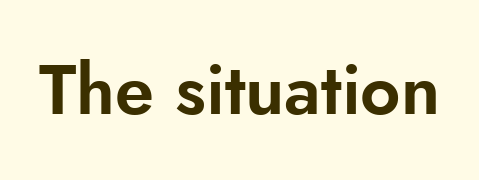
{"serif": "no", "italic": "no", "width": "normal", "stroke_contrast": "low", "x_height": "small", "monospaced": "no", "underline": "no", "letter_spacing": "normal", "letter_spacing_em": 0.0, "glyph_px": 70}
